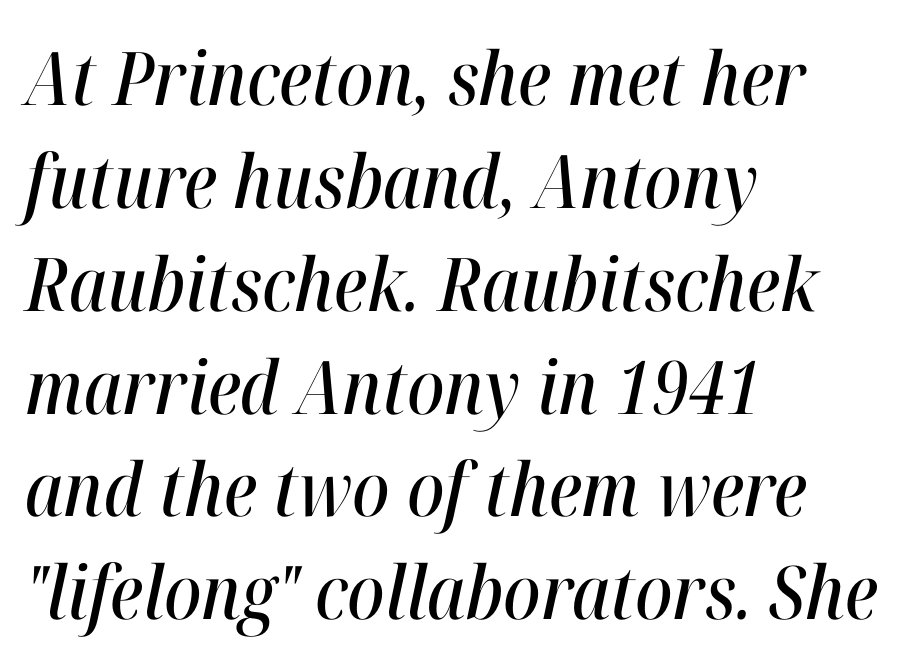
{"italic": "yes", "lean": "right", "slant_degrees": 12, "width": "condensed", "stroke_contrast": "high", "x_height": "medium", "monospaced": "no", "underline": "no", "align": "left", "line_spacing": "normal", "line_spacing_ratio": 1.39, "letter_spacing": "normal", "letter_spacing_em": 0.0, "glyph_px": 74}
